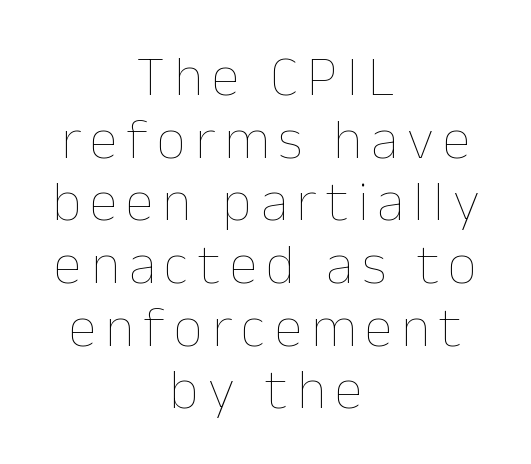
Q: Is the text bold? A: No.
Q: Is the text italic (slanted)? A: No, it is upright.
Q: Is the text underlined? A: No.
Q: How is the paragraph aligned? A: Centered.
Q: Is the spacing between lines tight, normal or loose? A: Tight.
Q: Width (condensed, normal, or wide)? A: Normal.
Q: Stroke contrast? A: Low.
Q: x-height? A: Medium.
Q: Monospaced? A: No.
